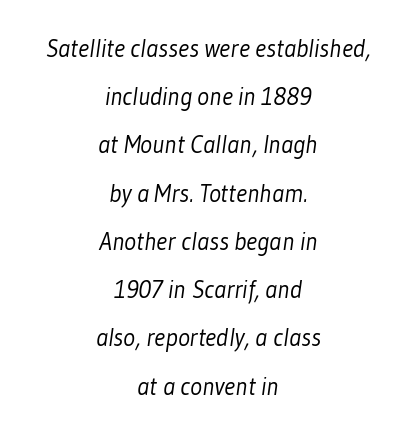
{"bold": "no", "underline": "no", "align": "center", "line_spacing": "loose", "line_spacing_ratio": 1.93, "letter_spacing": "normal", "letter_spacing_em": 0.0, "glyph_px": 25}
